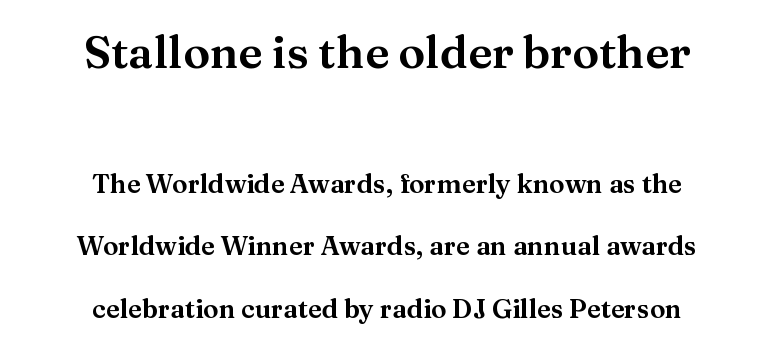
The image shows 45 px serif type, upright; set centered, loose line spacing (2.4x), normal letter spacing, not underlined; the first (top) block is 1.73x larger; medium stroke contrast and a medium x-height.
